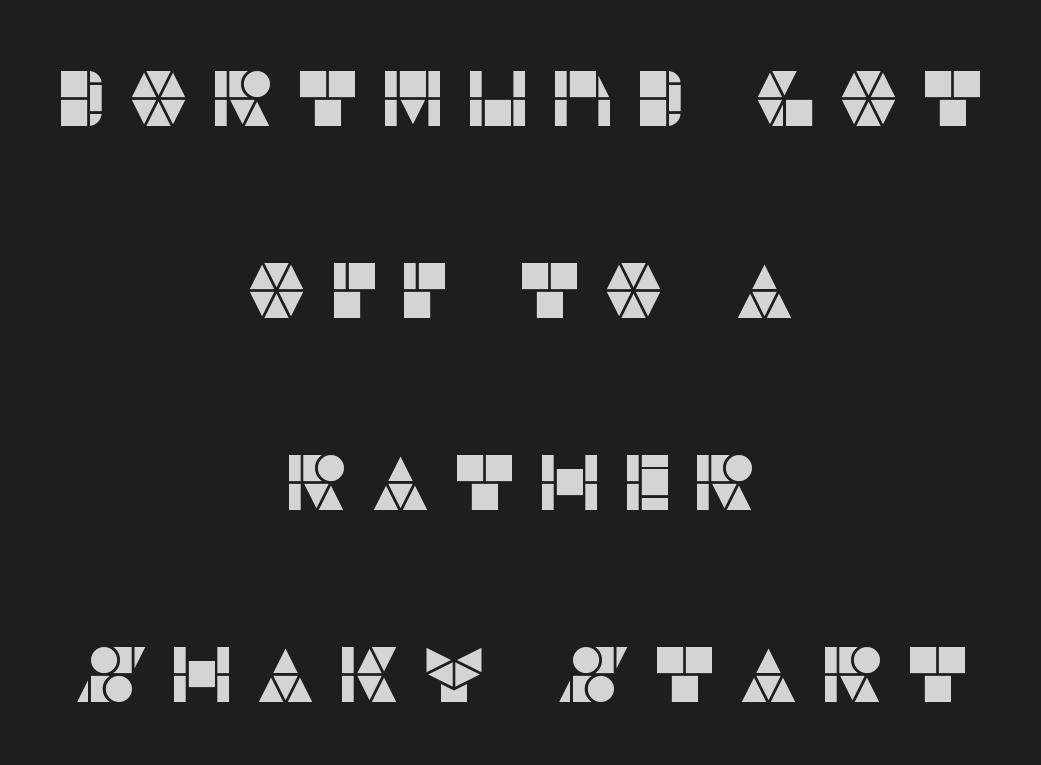
The image shows 79 px sans-serif type, upright; set centered, loose line spacing (2.43x), unusually wide letter spacing (+0.23 em), not underlined; low stroke contrast and a large x-height.
